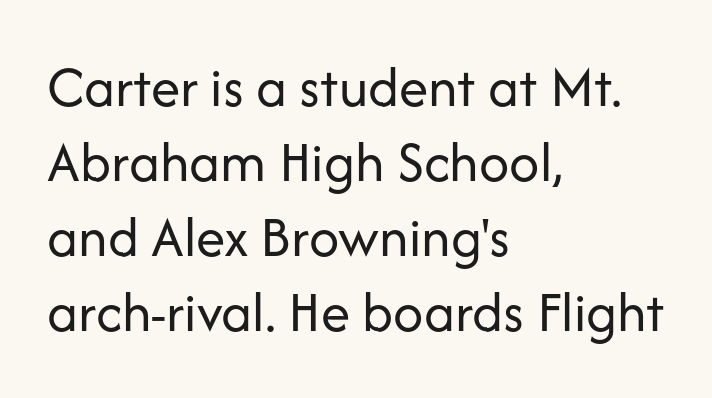
Q: Is the text bold? A: No.
Q: Is the text italic (slanted)? A: No, it is upright.
Q: Is the typeface a serif or a sans-serif typeface? A: Sans-serif.
Q: Is the text underlined? A: No.
Q: How is the paragraph aligned? A: Left-aligned.
Q: Is the spacing between letters normal or unusually wide? A: Normal.
Q: Is the spacing between lines tight, normal or loose? A: Normal.
Q: Width (condensed, normal, or wide)? A: Normal.
Q: Stroke contrast? A: Low.
Q: x-height? A: Medium.
Q: Monospaced? A: No.
